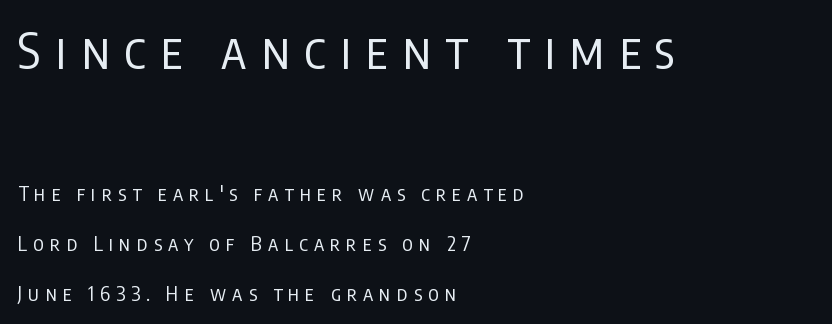
The image shows 49 px regular-weight, condensed sans-serif type, upright; set left-aligned, loose line spacing (2.5x), unusually wide letter spacing (+0.3 em), not underlined; the first (top) block is 2.45x larger; low stroke contrast and a large x-height.
